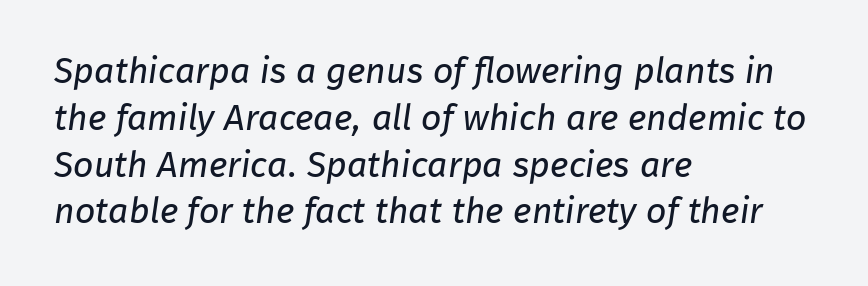
The image shows 36 px regular-weight sans-serif type; set left-aligned, normal line spacing (1.3x), normal letter spacing, not underlined; low stroke contrast and a medium x-height.
